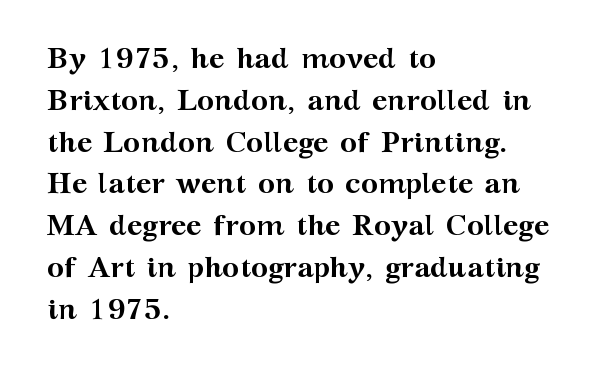
Q: Is the text bold? A: Yes.
Q: Is the text italic (slanted)? A: No, it is upright.
Q: Is the typeface a serif or a sans-serif typeface? A: Serif.
Q: Is the text underlined? A: No.
Q: How is the paragraph aligned? A: Left-aligned.
Q: Is the spacing between letters normal or unusually wide? A: Normal.
Q: Is the spacing between lines tight, normal or loose? A: Normal.
Q: Width (condensed, normal, or wide)? A: Wide.
Q: Stroke contrast? A: Medium.
Q: x-height? A: Medium.
Q: Monospaced? A: No.
